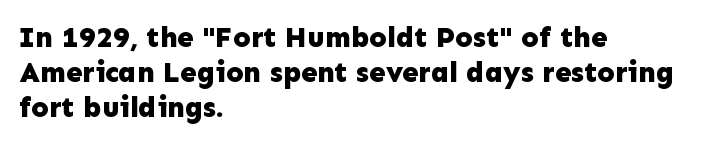
Q: Is the text bold? A: Yes.
Q: Is the text italic (slanted)? A: No, it is upright.
Q: Is the typeface a serif or a sans-serif typeface? A: Sans-serif.
Q: Is the text underlined? A: No.
Q: How is the paragraph aligned? A: Left-aligned.
Q: Is the spacing between letters normal or unusually wide? A: Normal.
Q: Width (condensed, normal, or wide)? A: Normal.
Q: Stroke contrast? A: Low.
Q: x-height? A: Medium.
Q: Monospaced? A: No.
